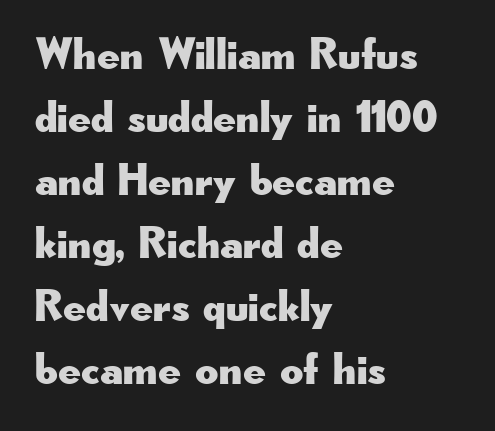
Q: Is the text italic (slanted)? A: No, it is upright.
Q: Is the typeface a serif or a sans-serif typeface? A: Sans-serif.
Q: Is the text underlined? A: No.
Q: How is the paragraph aligned? A: Left-aligned.
Q: Is the spacing between letters normal or unusually wide? A: Normal.
Q: Is the spacing between lines tight, normal or loose? A: Normal.
Q: Width (condensed, normal, or wide)? A: Wide.
Q: Stroke contrast? A: Low.
Q: x-height? A: Small.
Q: Monospaced? A: No.
